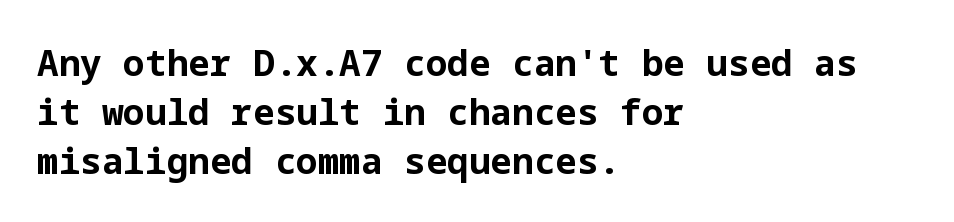
Q: Is the text bold? A: Yes.
Q: Is the text italic (slanted)? A: No, it is upright.
Q: Is the typeface a serif or a sans-serif typeface? A: Sans-serif.
Q: Is the text underlined? A: No.
Q: How is the paragraph aligned? A: Left-aligned.
Q: Is the spacing between letters normal or unusually wide? A: Normal.
Q: Is the spacing between lines tight, normal or loose? A: Normal.
Q: Width (condensed, normal, or wide)? A: Normal.
Q: Stroke contrast? A: Low.
Q: x-height? A: Medium.
